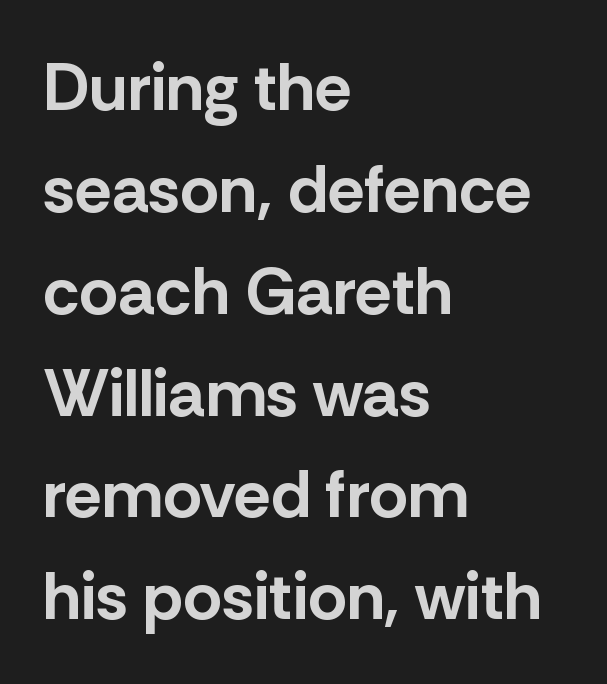
{"serif": "no", "italic": "no", "bold": "yes", "weight": "bold", "width": "normal", "stroke_contrast": "low", "x_height": "medium", "monospaced": "no", "underline": "no", "align": "left", "line_spacing": "normal", "line_spacing_ratio": 1.52, "letter_spacing": "normal", "letter_spacing_em": 0.0, "glyph_px": 67}
